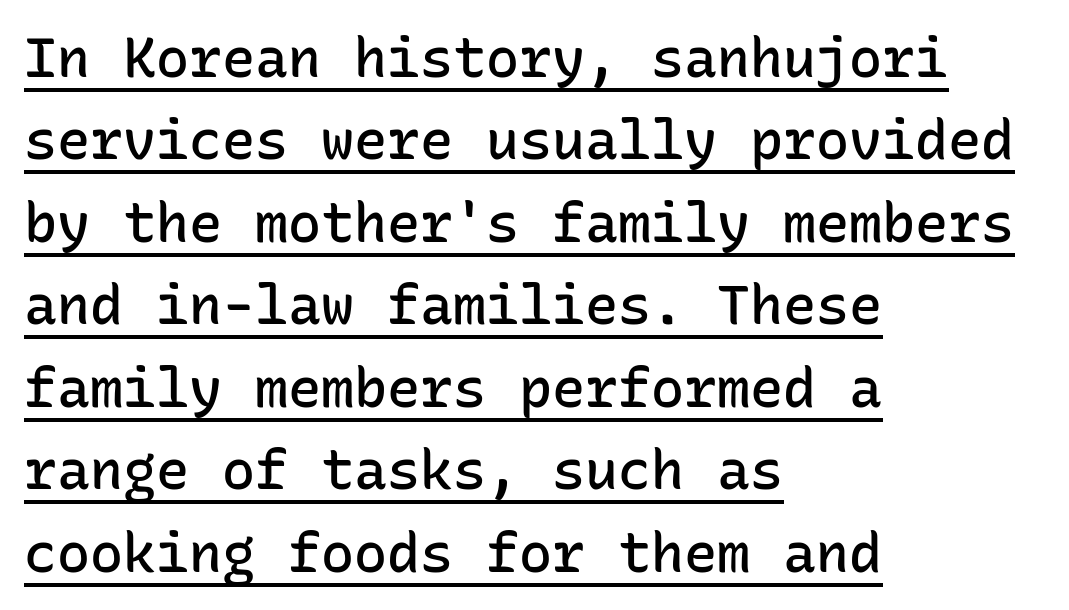
{"serif": "no", "italic": "no", "bold": "semi", "weight": "semibold", "width": "normal", "stroke_contrast": "low", "x_height": "medium", "monospaced": "yes", "underline": "yes", "align": "left", "line_spacing": "normal", "line_spacing_ratio": 1.5, "letter_spacing": "normal", "letter_spacing_em": 0.0, "glyph_px": 55}
